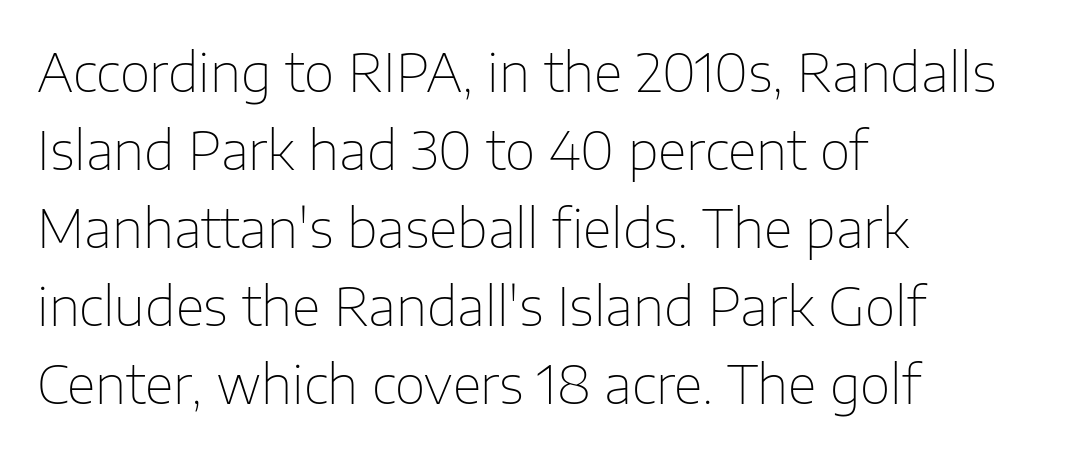
The image shows 53 px thin sans-serif type, upright; set left-aligned, normal line spacing (1.47x), normal letter spacing, not underlined; low stroke contrast and a medium x-height.
